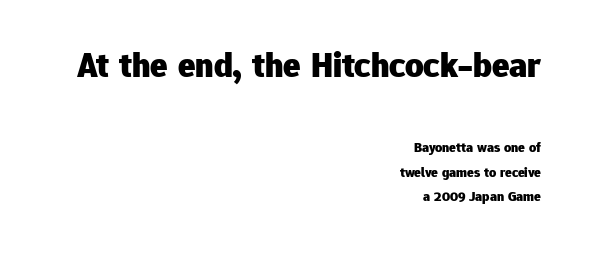
Do the characters align in a grid? No, the font is proportional. The passage shown is emphatically bold. Style check: upright. The designer went with a sans here, leaving each stem footless. This layout puts the oversized block above and the modest block below.
